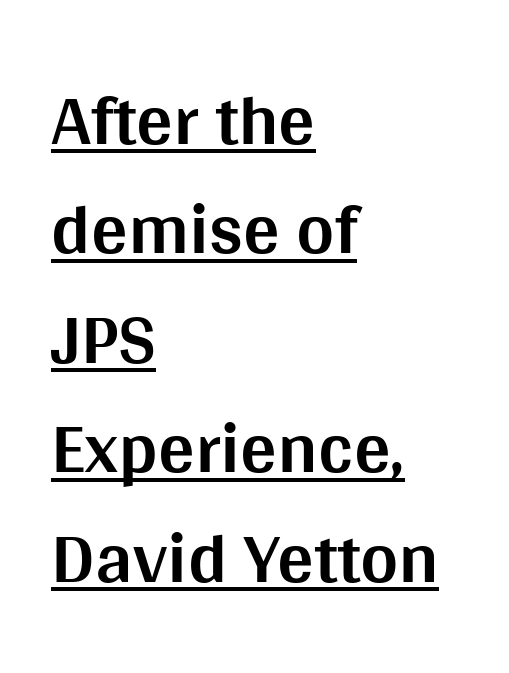
The image shows 73 px bold sans-serif type, upright; set left-aligned, normal line spacing (1.5x), normal letter spacing, underlined; medium stroke contrast and a large x-height.
